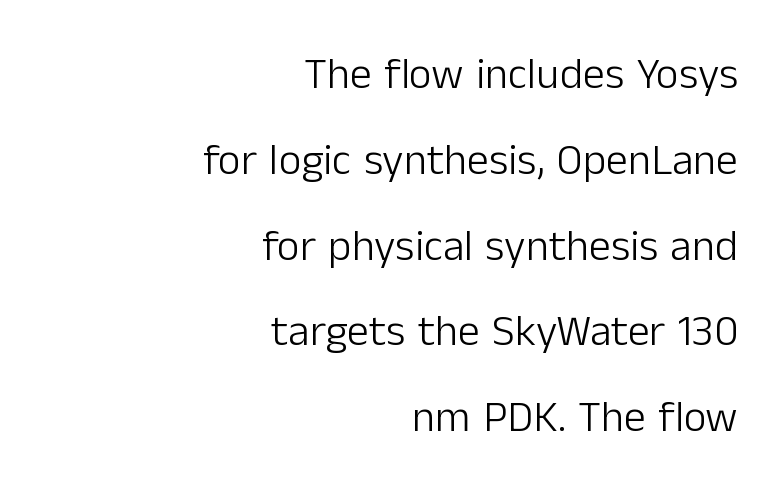
Q: Is the text bold? A: No.
Q: Is the text italic (slanted)? A: No, it is upright.
Q: Is the typeface a serif or a sans-serif typeface? A: Sans-serif.
Q: Is the text underlined? A: No.
Q: How is the paragraph aligned? A: Right-aligned.
Q: Is the spacing between letters normal or unusually wide? A: Normal.
Q: Is the spacing between lines tight, normal or loose? A: Loose.
Q: Width (condensed, normal, or wide)? A: Normal.
Q: Stroke contrast? A: Low.
Q: x-height? A: Medium.
Q: Monospaced? A: No.
